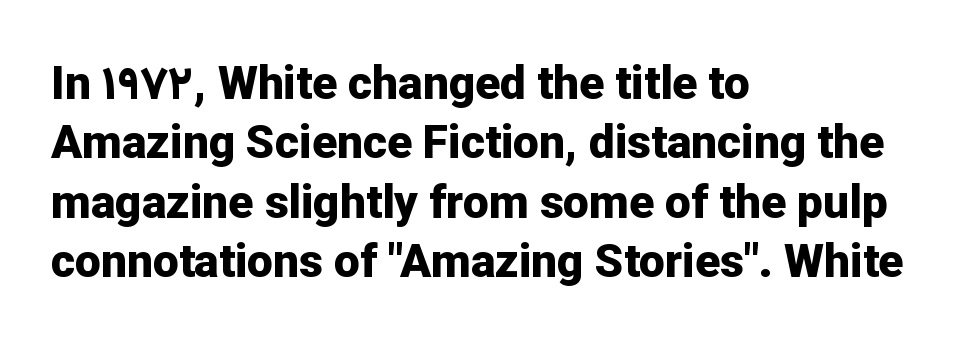
{"serif": "no", "italic": "no", "bold": "yes", "weight": "bold", "width": "normal", "stroke_contrast": "low", "x_height": "medium", "monospaced": "no", "underline": "no", "align": "left", "line_spacing": "normal", "line_spacing_ratio": 1.29, "letter_spacing": "normal", "letter_spacing_em": 0.0, "glyph_px": 46}
